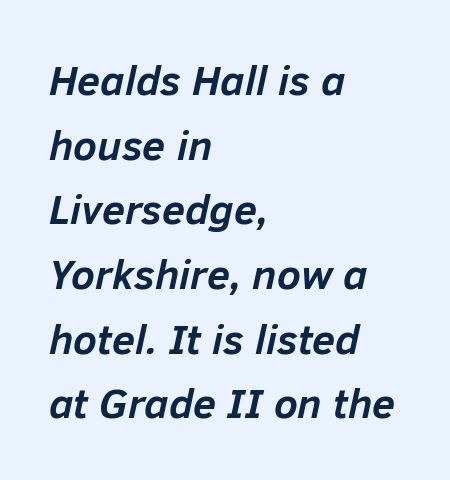
The image shows 42 px semibold type, italic (leaning right); set left-aligned, normal line spacing (1.54x), normal letter spacing, not underlined; low stroke contrast and a medium x-height.
